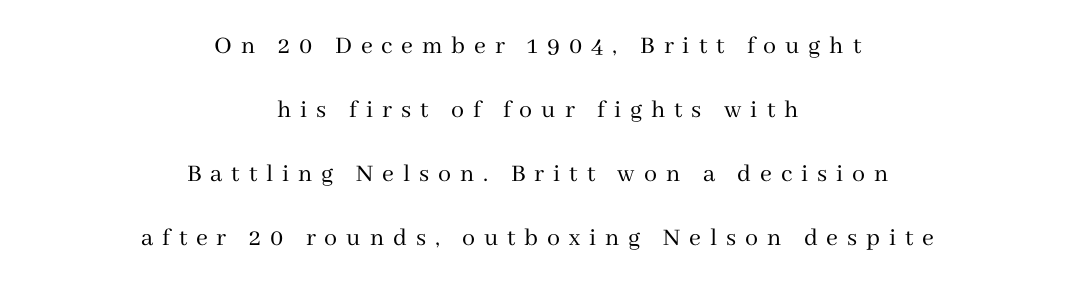
Is there any slant? The stems are plumb. Substantial extra tracking has been applied to these lines. A bare baseline throughout the passage. Loosely led — the rows are spread out. If you folded the block vertically in half, each line would mirror itself in length.
